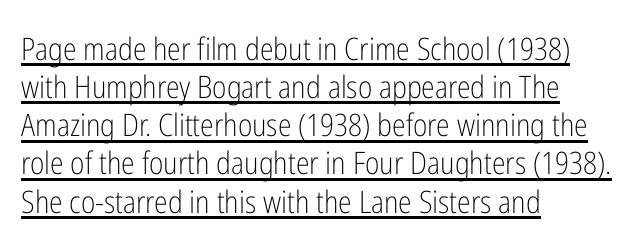
{"serif": "no", "italic": "no", "bold": "no", "weight": "light", "width": "condensed", "stroke_contrast": "low", "x_height": "medium", "monospaced": "no", "underline": "yes", "align": "left", "line_spacing_ratio": 1.23, "letter_spacing": "normal", "letter_spacing_em": 0.0, "glyph_px": 31}
